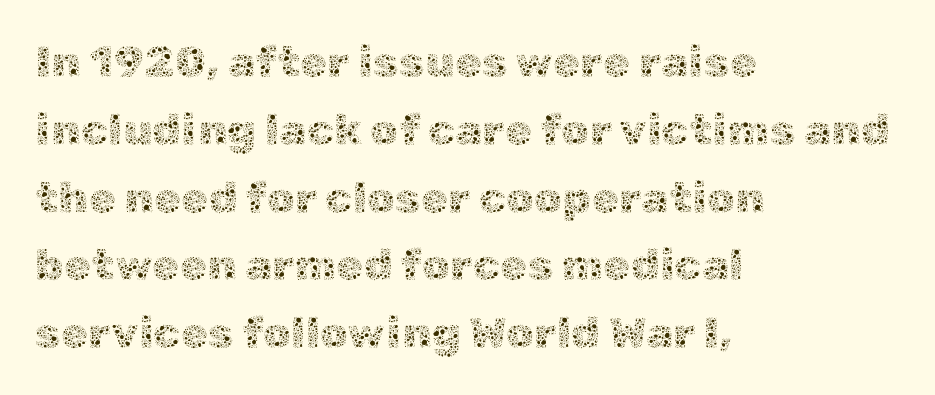
{"italic": "no", "bold": "no", "weight": "thin", "width": "normal", "x_height": "medium", "monospaced": "no", "underline": "no", "align": "left", "line_spacing": "normal", "line_spacing_ratio": 1.54, "letter_spacing": "normal", "letter_spacing_em": 0.0, "glyph_px": 44}
